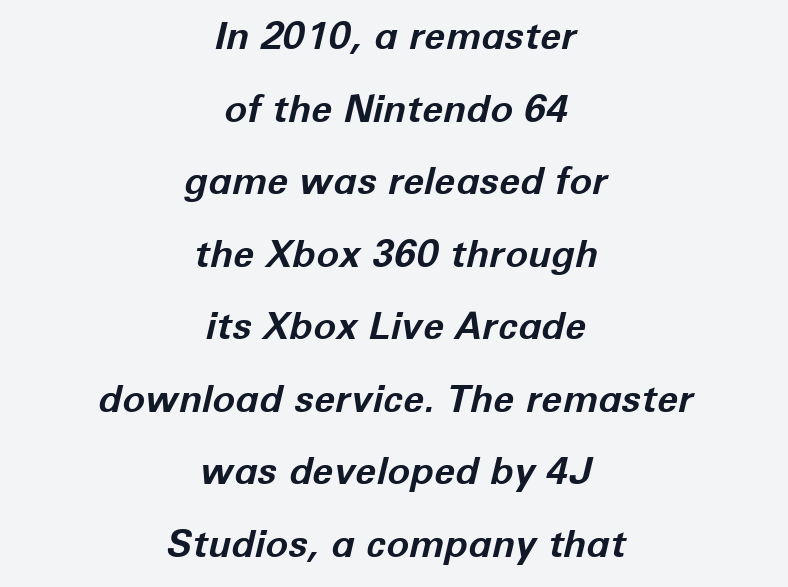
The image shows 38 px bold type, italic (leaning right); set centered, loose line spacing (1.91x), normal letter spacing, not underlined; low stroke contrast and a medium x-height.
